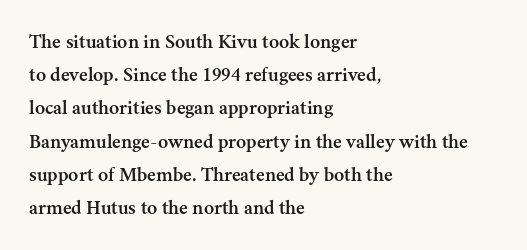
{"italic": "no", "underline": "no", "align": "left", "line_spacing": "normal", "line_spacing_ratio": 1.58, "letter_spacing": "normal", "letter_spacing_em": 0.0, "glyph_px": 21}
